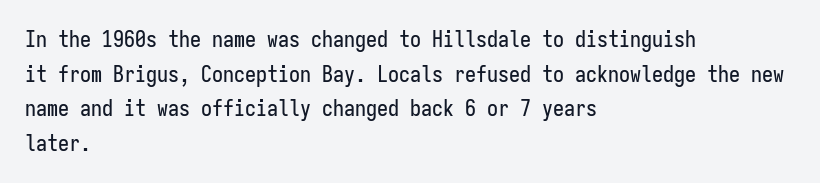
{"italic": "no", "underline": "no", "align": "left", "line_spacing": "normal", "line_spacing_ratio": 1.57, "letter_spacing": "normal", "letter_spacing_em": 0.0, "glyph_px": 22}
